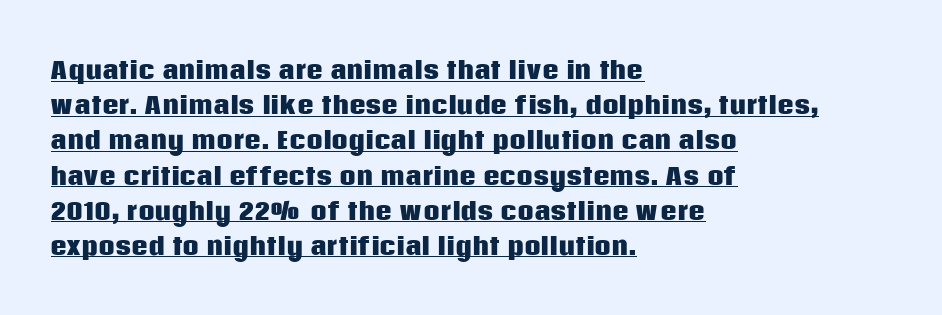
The image shows 23 px bold type, upright; set left-aligned, normal line spacing (1.53x), normal letter spacing, underlined.
